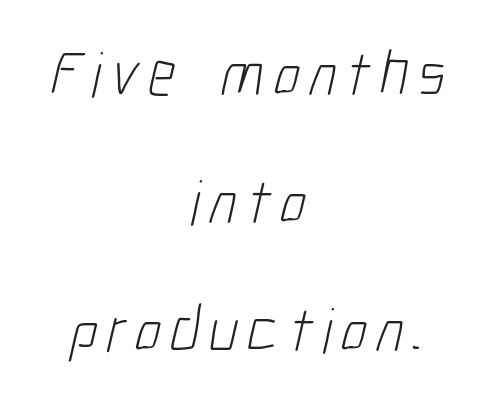
The image shows 64 px light, condensed sans-serif type; set centered, loose line spacing (2.0x), not underlined; low stroke contrast and a medium x-height.
